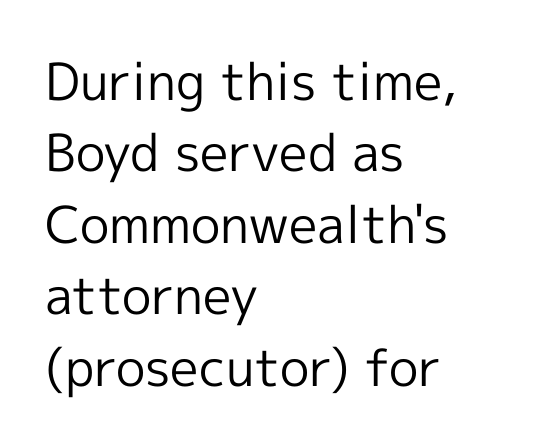
Q: Is the text bold? A: No.
Q: Is the text italic (slanted)? A: No, it is upright.
Q: Is the typeface a serif or a sans-serif typeface? A: Sans-serif.
Q: Is the text underlined? A: No.
Q: How is the paragraph aligned? A: Left-aligned.
Q: Is the spacing between letters normal or unusually wide? A: Normal.
Q: Is the spacing between lines tight, normal or loose? A: Normal.
Q: Width (condensed, normal, or wide)? A: Normal.
Q: x-height? A: Medium.
Q: Monospaced? A: No.
